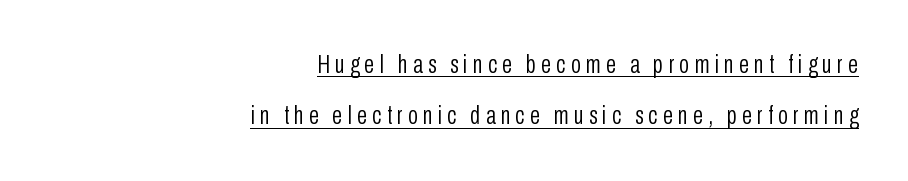
{"italic": "no", "bold": "no", "underline": "yes", "align": "right", "line_spacing": "loose", "line_spacing_ratio": 1.97, "letter_spacing": "wide", "letter_spacing_em": 0.2, "glyph_px": 26}
